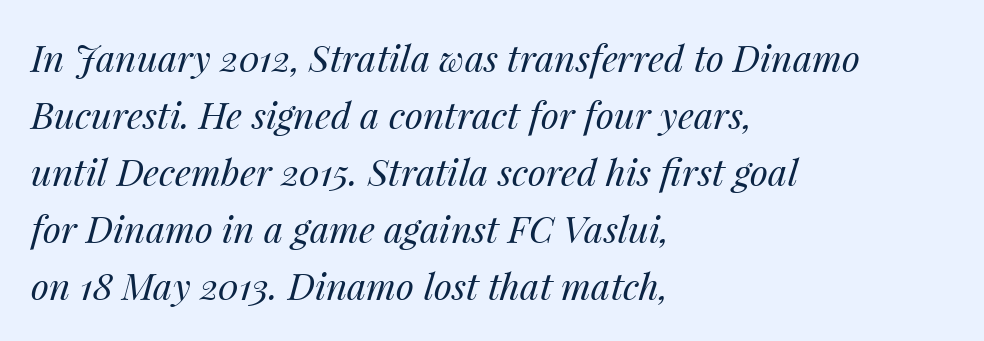
The image shows 37 px regular-weight type, italic (leaning right); set left-aligned, normal line spacing (1.54x), normal letter spacing, not underlined; medium stroke contrast and a medium x-height.
